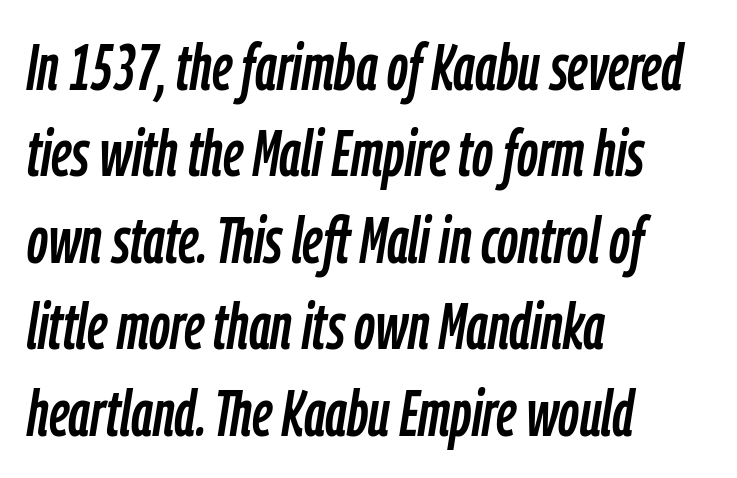
The image shows 65 px condensed type, italic (leaning right); set left-aligned, normal line spacing (1.33x), normal letter spacing, not underlined; low stroke contrast and a medium x-height.
